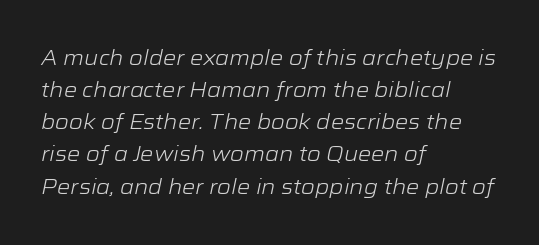
The image shows 21 px text type, italic (leaning right); set left-aligned, normal line spacing (1.53x), normal letter spacing, not underlined.
